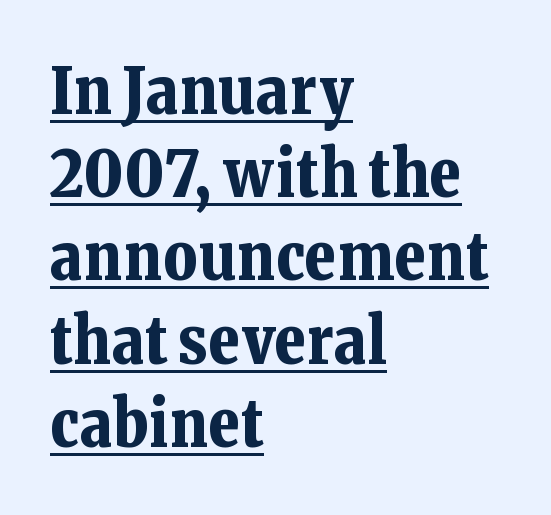
{"serif": "yes", "italic": "no", "bold": "yes", "weight": "bold", "width": "normal", "stroke_contrast": "low", "x_height": "medium", "monospaced": "no", "underline": "yes", "align": "left", "line_spacing": "normal", "line_spacing_ratio": 1.28, "letter_spacing": "normal", "letter_spacing_em": 0.0, "glyph_px": 65}
